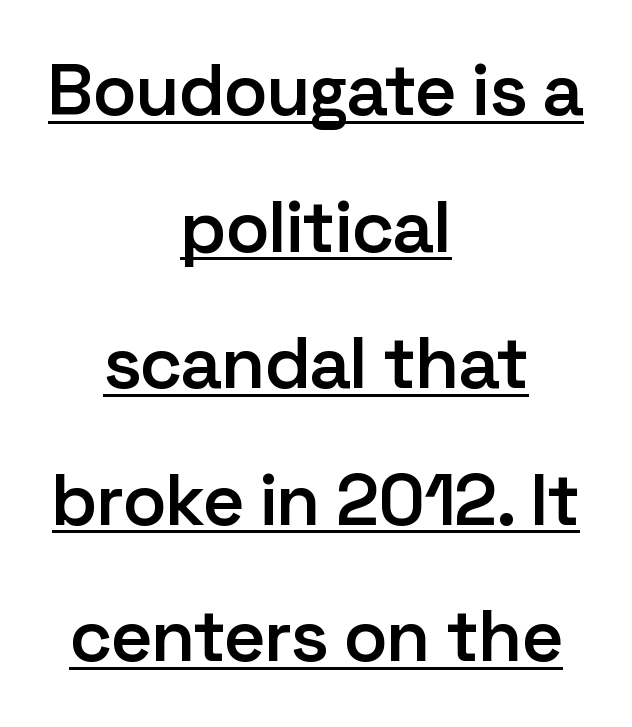
Emphasis is given by a line drawn under the lettering. Is the type bold? Partly — it's a semibold, heavier than regular but not fully bold. Honestly, the letter spacing is just normal — you wouldn't notice it. Stroke terminals: plain, sans-serif. Designer's note — italics off, roman on.
